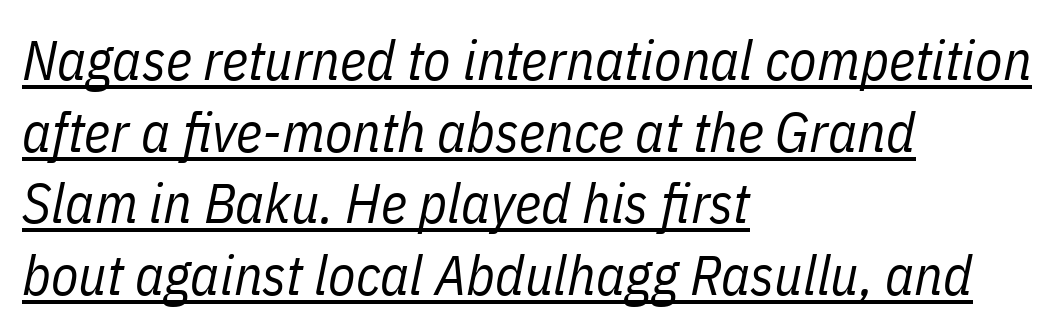
Q: Is the text bold? A: No.
Q: Is the text italic (slanted)? A: Yes, it leans right by about 11 degrees.
Q: Is the text underlined? A: Yes.
Q: How is the paragraph aligned? A: Left-aligned.
Q: Is the spacing between letters normal or unusually wide? A: Normal.
Q: Is the spacing between lines tight, normal or loose? A: Normal.
Q: Width (condensed, normal, or wide)? A: Condensed.
Q: Stroke contrast? A: Low.
Q: x-height? A: Medium.
Q: Monospaced? A: No.
